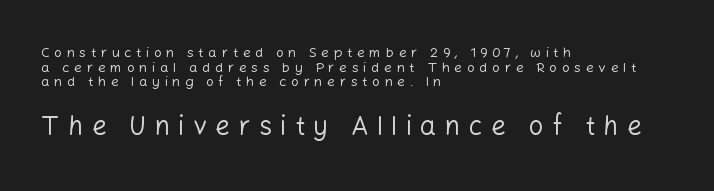
The image shows 26 px text type, upright; set left-aligned, tight line spacing (1.05x), unusually wide letter spacing (+0.32 em), not underlined; the second (bottom) block is 1.86x larger.
